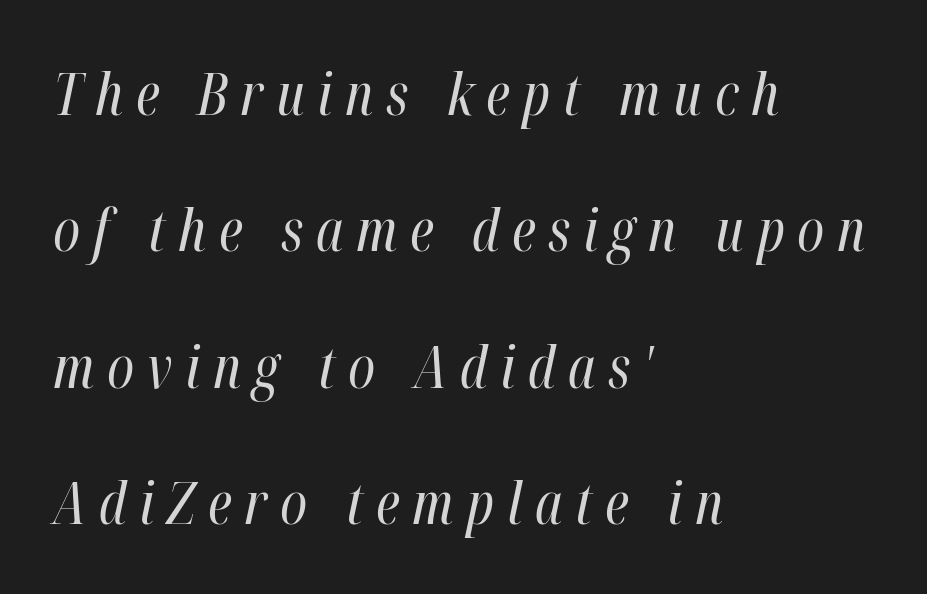
Just letters on the line, the space beneath them empty. Is this a fixed-width face? No — the glyphs have proportional, varying widths. Look at the tracking — it's clearly loosened, letters drifting apart. These lines are set flush left with a ragged right edge. Summary of weight: not heavy and not bold. When letters slant like this, we call the style italic.
